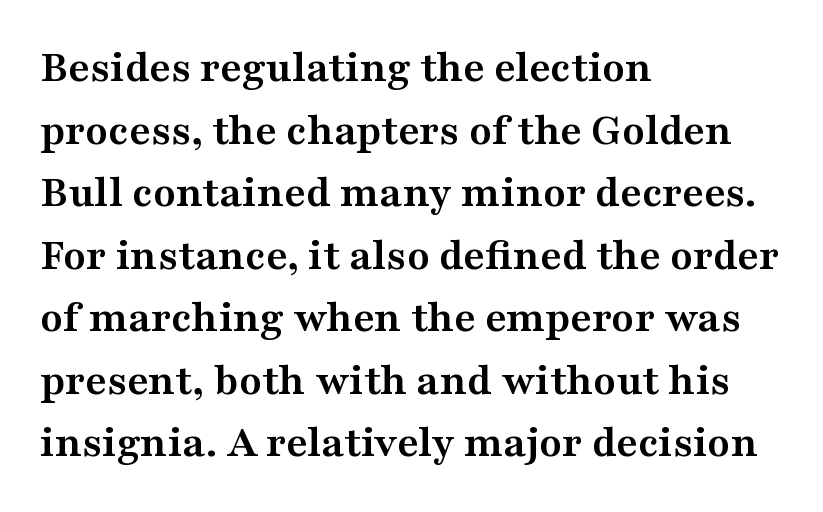
Nobody drew a line under any word here. The glyphs have the mass of a bold cut. Standard letterfit; no display-style spreading of the glyphs. Does the type have serifs? Yes, each stem ends in a small foot. This rendering uses left alignment, leaving the right contour irregular.
